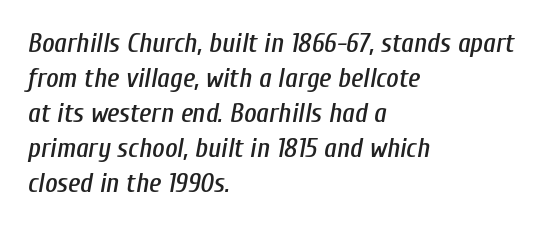
The line texture is even and compact thanks to regular tracking. This is oblique type, the kind used for emphasis or titles. Vertical spacing — default. The string is rendered with underlining switched off. Does the copy run flush right? No — it runs flush left.
